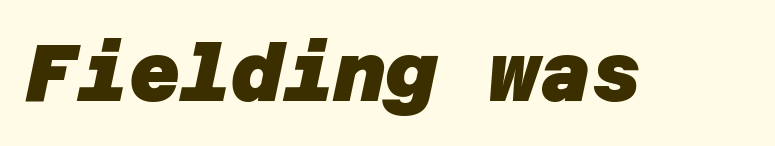
{"serif": "no", "bold": "yes", "weight": "heavy", "width": "normal", "stroke_contrast": "low", "x_height": "large", "underline": "no", "letter_spacing": "normal", "letter_spacing_em": 0.0, "glyph_px": 79}
